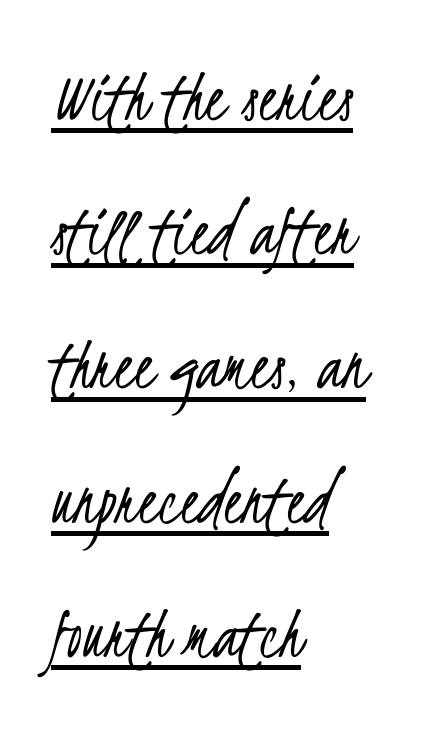
Q: Is the text bold? A: No.
Q: Is the typeface a serif or a sans-serif typeface? A: Sans-serif.
Q: Is the text underlined? A: Yes.
Q: How is the paragraph aligned? A: Left-aligned.
Q: Is the spacing between letters normal or unusually wide? A: Normal.
Q: Width (condensed, normal, or wide)? A: Condensed.
Q: Stroke contrast? A: Low.
Q: x-height? A: Small.
Q: Monospaced? A: No.
